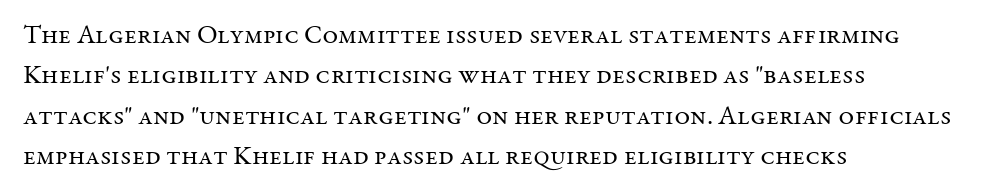
The passage shown stacks its lines at a standard gap. Students, note that the glyphs here touch the page at normal intervals. This reads as an unemphasized weight, regular at the heaviest. Typeset ragged right — the left edge is the straight one. No italicization has been applied; the sample stays upright.
